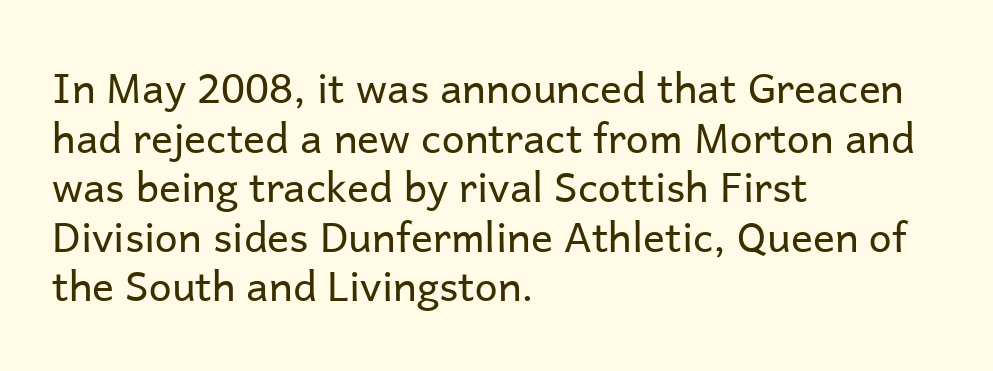
The image shows 41 px regular-weight sans-serif type, upright; set left-aligned, line spacing 1.21x, normal letter spacing, not underlined; low stroke contrast and a medium x-height.
